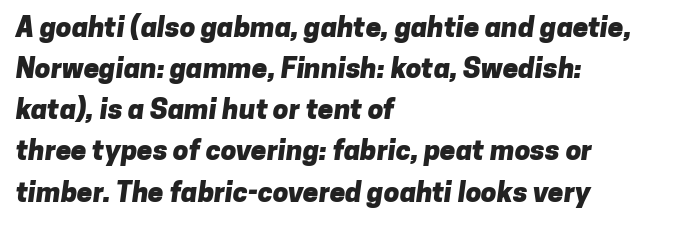
The image shows 28 px heavy sans-serif type; set left-aligned, normal line spacing (1.47x), normal letter spacing, not underlined; low stroke contrast and a medium x-height.
